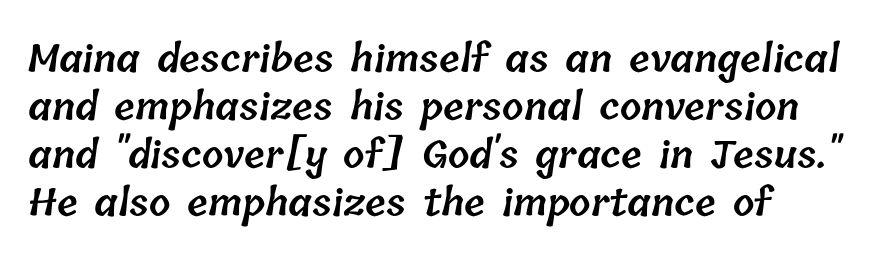
{"bold": "semi", "weight": "semibold", "width": "normal", "stroke_contrast": "low", "x_height": "medium", "monospaced": "no", "underline": "no", "align": "left", "line_spacing": "normal", "line_spacing_ratio": 1.26, "letter_spacing": "normal", "letter_spacing_em": 0.0, "glyph_px": 38}
